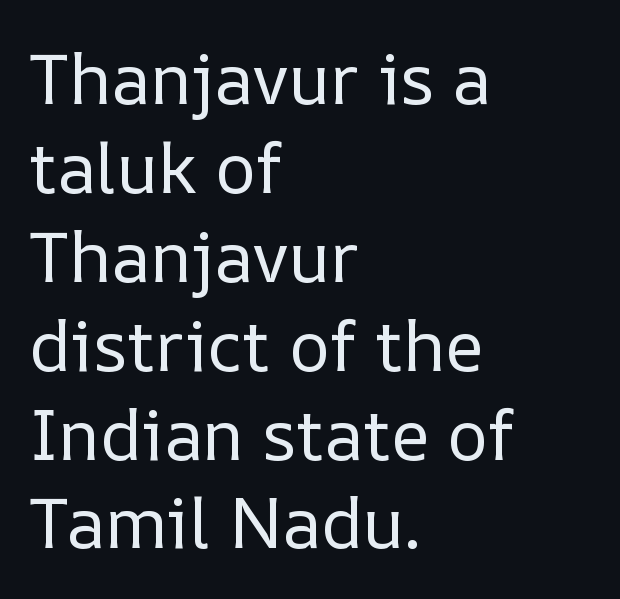
{"italic": "no", "bold": "no", "weight": "regular", "width": "normal", "stroke_contrast": "low", "x_height": "medium", "monospaced": "no", "underline": "no", "align": "left", "line_spacing": "normal", "line_spacing_ratio": 1.27, "letter_spacing": "normal", "letter_spacing_em": 0.0, "glyph_px": 70}
